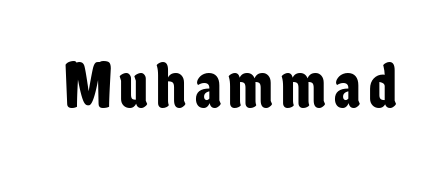
{"serif": "no", "italic": "no", "width": "condensed", "stroke_contrast": "low", "x_height": "medium", "monospaced": "no", "underline": "no", "glyph_px": 65}
